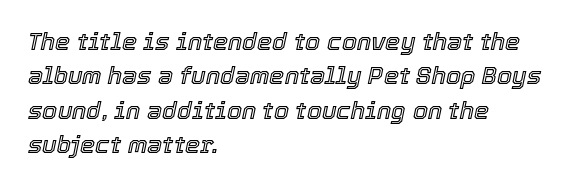
{"italic": "yes", "lean": "right", "slant_degrees": 12, "underline": "no", "align": "left", "line_spacing": "normal", "line_spacing_ratio": 1.43, "letter_spacing": "normal", "letter_spacing_em": 0.0, "glyph_px": 24}
